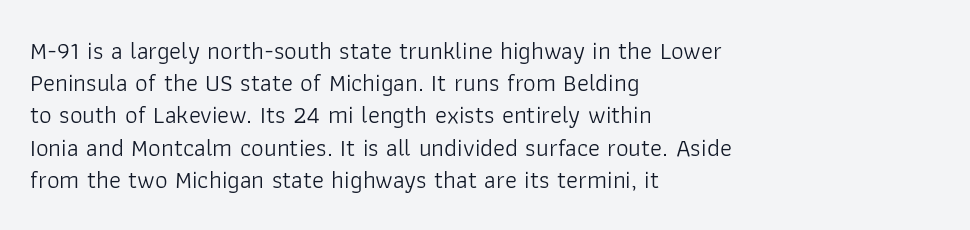
Q: Is the text bold? A: No.
Q: Is the text italic (slanted)? A: No, it is upright.
Q: Is the text underlined? A: No.
Q: How is the paragraph aligned? A: Left-aligned.
Q: Is the spacing between letters normal or unusually wide? A: Normal.
Q: Is the spacing between lines tight, normal or loose? A: Normal.
